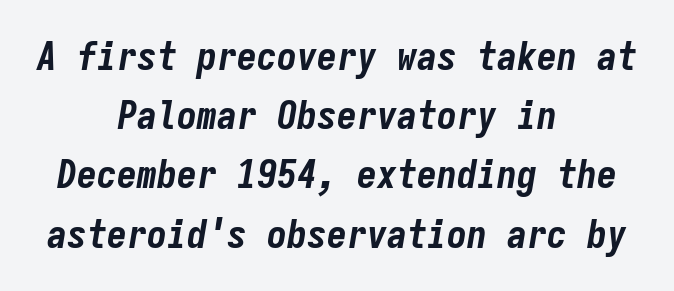
Q: Is the text bold? A: Yes.
Q: Is the text italic (slanted)? A: Yes, it leans right by about 9 degrees.
Q: Is the text underlined? A: No.
Q: How is the paragraph aligned? A: Centered.
Q: Is the spacing between letters normal or unusually wide? A: Normal.
Q: Is the spacing between lines tight, normal or loose? A: Normal.
Q: Width (condensed, normal, or wide)? A: Condensed.
Q: Stroke contrast? A: Low.
Q: x-height? A: Medium.
Q: Monospaced? A: Yes.
